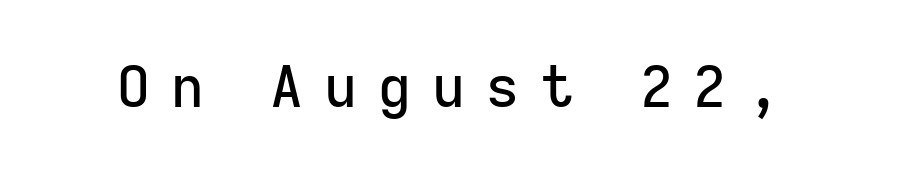
{"serif": "no", "italic": "no", "width": "normal", "stroke_contrast": "low", "x_height": "medium", "monospaced": "no", "underline": "no", "letter_spacing": "wide", "letter_spacing_em": 0.37, "glyph_px": 57}
